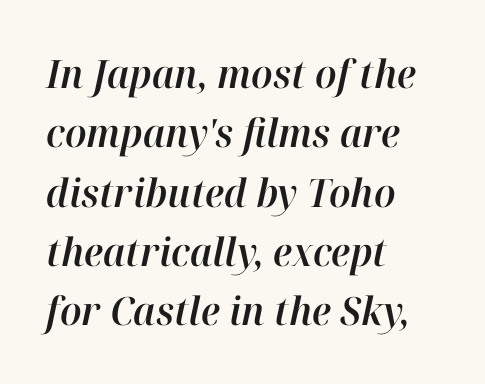
Q: Is the text italic (slanted)? A: Yes, it leans right by about 12 degrees.
Q: Is the text underlined? A: No.
Q: How is the paragraph aligned? A: Left-aligned.
Q: Is the spacing between letters normal or unusually wide? A: Normal.
Q: Is the spacing between lines tight, normal or loose? A: Normal.
Q: Width (condensed, normal, or wide)? A: Normal.
Q: Stroke contrast? A: High.
Q: x-height? A: Medium.
Q: Monospaced? A: No.
